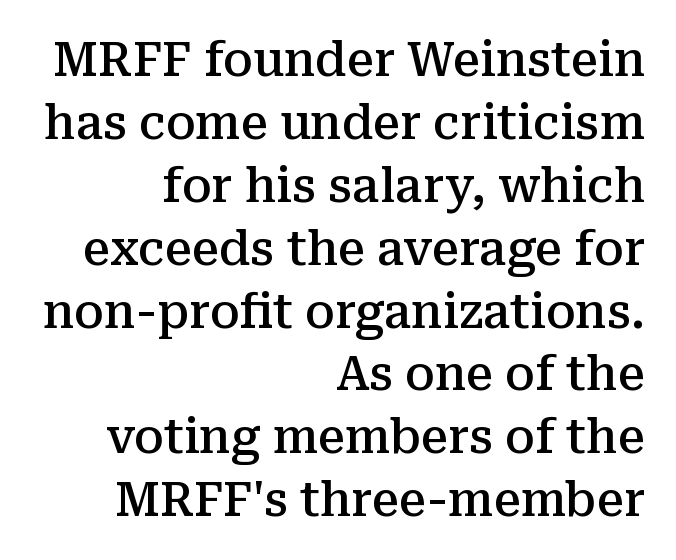
The image shows 48 px semibold serif type, upright; set right-aligned, normal line spacing (1.31x), normal letter spacing, not underlined; medium stroke contrast and a medium x-height.
